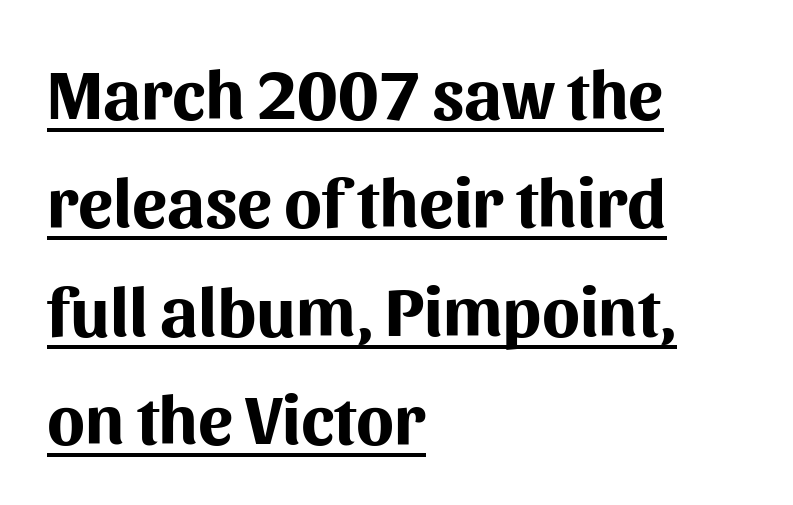
Glance below the letters and you will spot a drawn line. The block of text has a typical density, with ordinary space between rows. Tracking value appears to be zero — textbook default spacing. The font family rendered here belongs to the sans-serif group. Each line starts at the same left margin while the right side varies. What weight is shown? A full bold with thick strokes.
